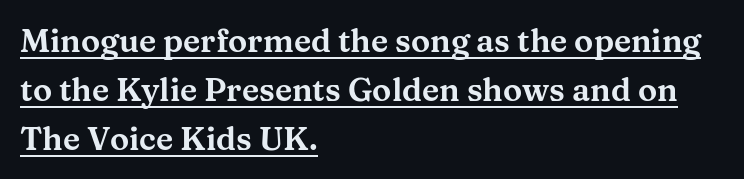
The passage shown is typed in a proportional face where columns would drift. How are the letters spaced? Ordinarily, with no added tracking. Regular leading. Descenders here cross a horizontal rule under the line. Does the lettering tilt? It doesn't — this is upright.
